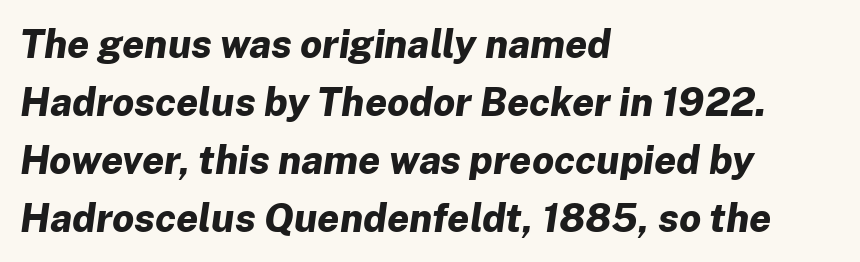
The image shows 39 px bold type, italic (leaning right); set left-aligned, normal line spacing (1.49x), normal letter spacing, not underlined; low stroke contrast and a medium x-height.
